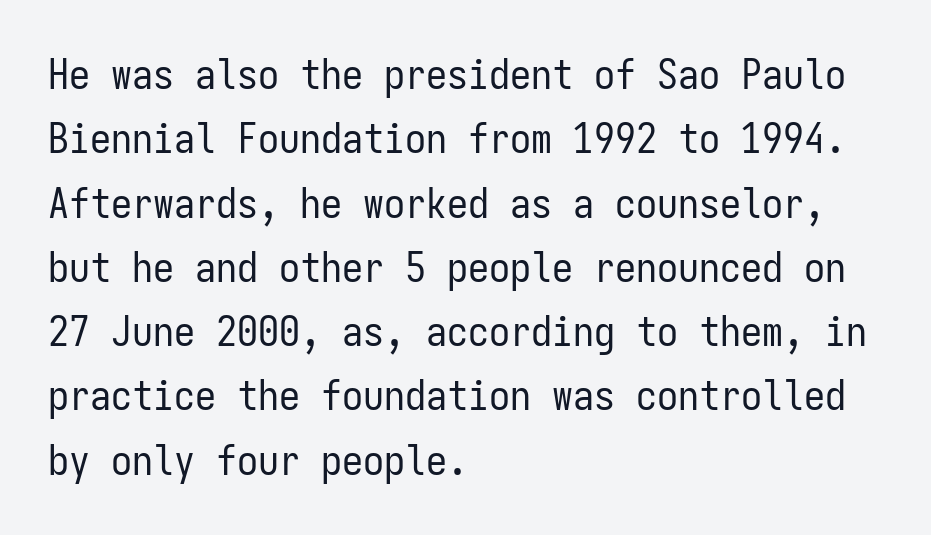
Q: Is the text bold? A: No.
Q: Is the text italic (slanted)? A: No, it is upright.
Q: Is the typeface a serif or a sans-serif typeface? A: Sans-serif.
Q: Is the text underlined? A: No.
Q: How is the paragraph aligned? A: Left-aligned.
Q: Is the spacing between letters normal or unusually wide? A: Normal.
Q: Is the spacing between lines tight, normal or loose? A: Normal.
Q: Width (condensed, normal, or wide)? A: Condensed.
Q: Stroke contrast? A: Low.
Q: x-height? A: Medium.
Q: Monospaced? A: Yes.
